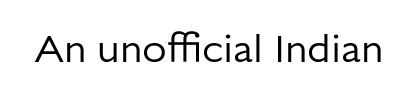
No italicization has been applied; the sample stays upright. The space directly below the letters is spotless. There is no visible air inserted between adjacent glyphs. Is this a heavy cut? Hardly; it is regular or lighter.
